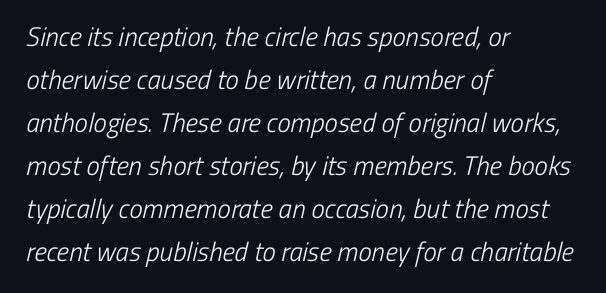
The strokes carry an ordinary text weight at most. Lines of text with bare space underneath. Summary of vertical rhythm: regular, with standard interline spacing. The setting favours the left margin, as ordinary paragraphs usually do. The gaps between neighbouring characters are ordinary and unremarkable.
